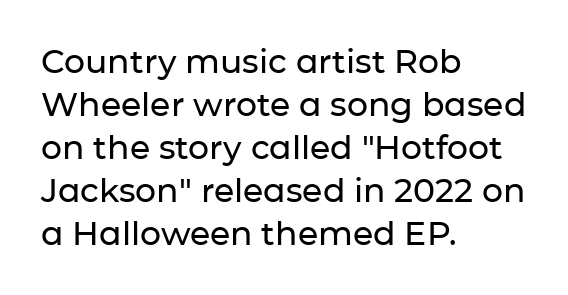
Think of a printed novel: that variable character pitch is what you see here. How would I describe the line gaps? Plain and ordinary. A typesetter would mark this as roman, not italic. Nope, no serifs anywhere on these letters.
